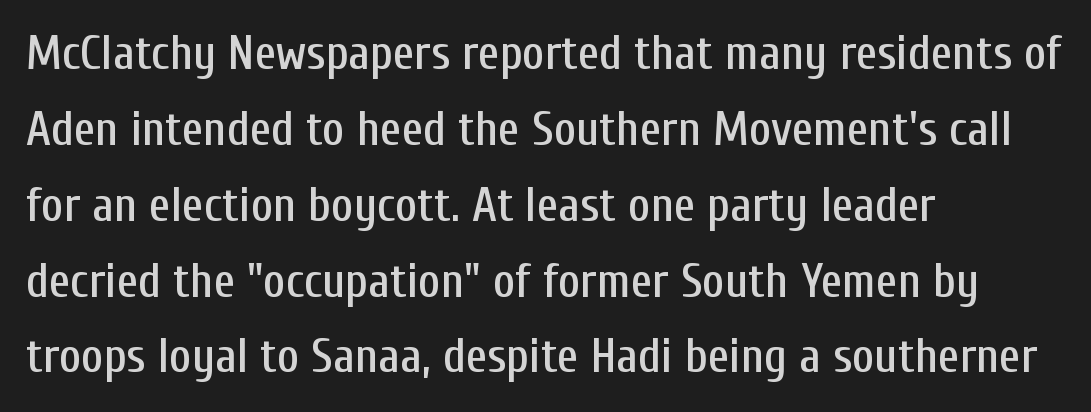
Q: Is the text italic (slanted)? A: No, it is upright.
Q: Is the typeface a serif or a sans-serif typeface? A: Sans-serif.
Q: Is the text underlined? A: No.
Q: How is the paragraph aligned? A: Left-aligned.
Q: Is the spacing between letters normal or unusually wide? A: Normal.
Q: Is the spacing between lines tight, normal or loose? A: Normal.
Q: Width (condensed, normal, or wide)? A: Condensed.
Q: Stroke contrast? A: Low.
Q: x-height? A: Medium.
Q: Monospaced? A: No.
